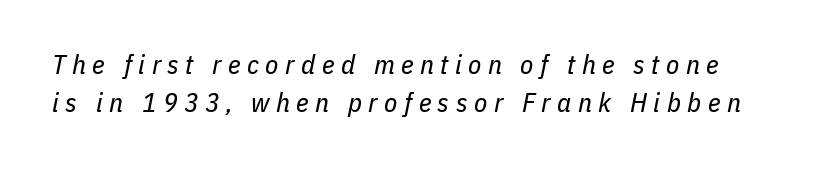
Q: Is the text bold? A: No.
Q: Is the text italic (slanted)? A: Yes, it leans right by about 11 degrees.
Q: Is the text underlined? A: No.
Q: Is the spacing between letters normal or unusually wide? A: Unusually wide.
Q: Is the spacing between lines tight, normal or loose? A: Normal.
